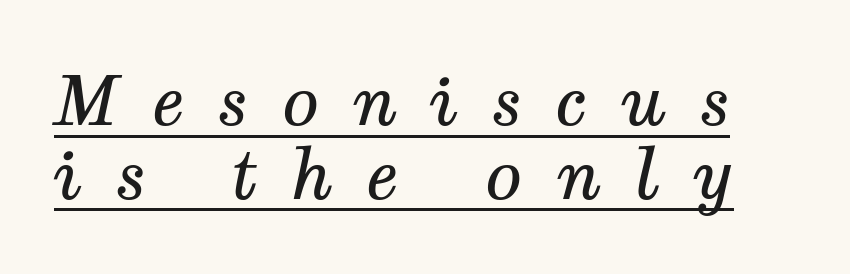
{"serif": "yes", "italic": "yes", "lean": "right", "slant_degrees": 12, "bold": "no", "weight": "regular", "width": "normal", "stroke_contrast": "medium", "x_height": "medium", "monospaced": "no", "underline": "yes", "line_spacing": "tight", "line_spacing_ratio": 1.07, "letter_spacing": "wide", "letter_spacing_em": 0.47, "glyph_px": 69}
